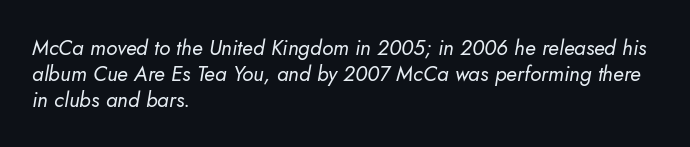
What stands out about the letter spacing? Nothing — it is the standard amount. Each stroke keeps to a modest, everyday thickness or less. The glyphs look as if they've been sheared to an angle. The typesetter chose a ragged-right arrangement here. The baseline area is clear.
